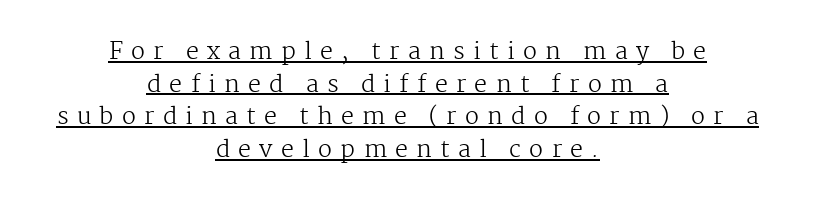
This sample uses expanded letter spacing, leaving extra air between glyphs. The letters stand straight up with perfectly vertical stems. Alignment: centered. Summary of vertical rhythm: regular, with standard interline spacing.
